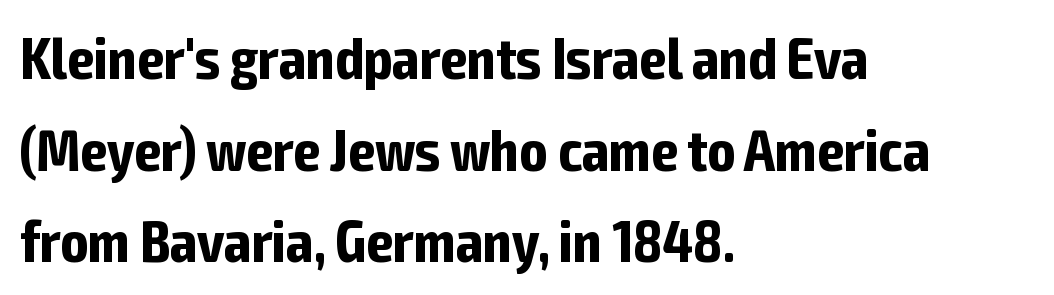
Q: Is the text bold? A: Yes.
Q: Is the text italic (slanted)? A: No, it is upright.
Q: Is the typeface a serif or a sans-serif typeface? A: Sans-serif.
Q: Is the text underlined? A: No.
Q: How is the paragraph aligned? A: Left-aligned.
Q: Is the spacing between letters normal or unusually wide? A: Normal.
Q: Is the spacing between lines tight, normal or loose? A: Normal.
Q: Width (condensed, normal, or wide)? A: Condensed.
Q: Stroke contrast? A: Low.
Q: x-height? A: Medium.
Q: Monospaced? A: No.
